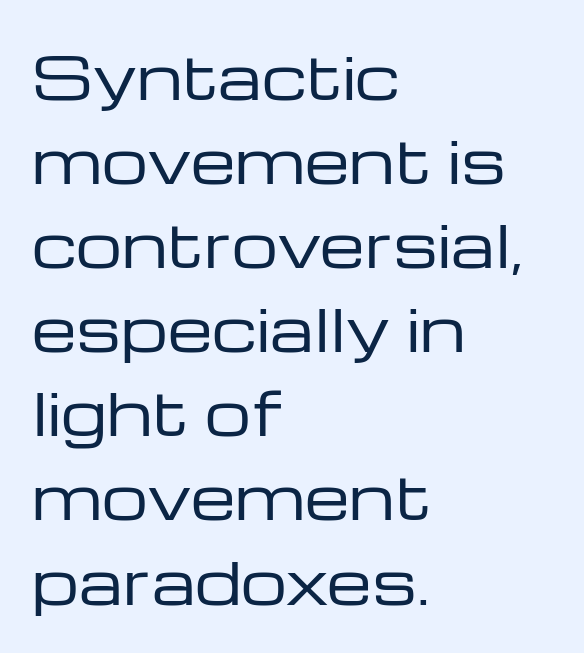
The image shows 58 px regular-weight, wide sans-serif type, upright; set left-aligned, normal line spacing (1.45x), normal letter spacing, not underlined; low stroke contrast and a medium x-height.
